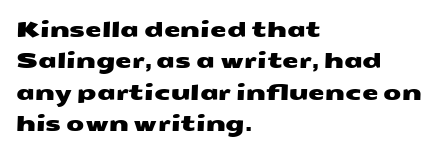
Q: Is the text underlined? A: No.
Q: How is the paragraph aligned? A: Left-aligned.
Q: Is the spacing between letters normal or unusually wide? A: Normal.
Q: Is the spacing between lines tight, normal or loose? A: Normal.
